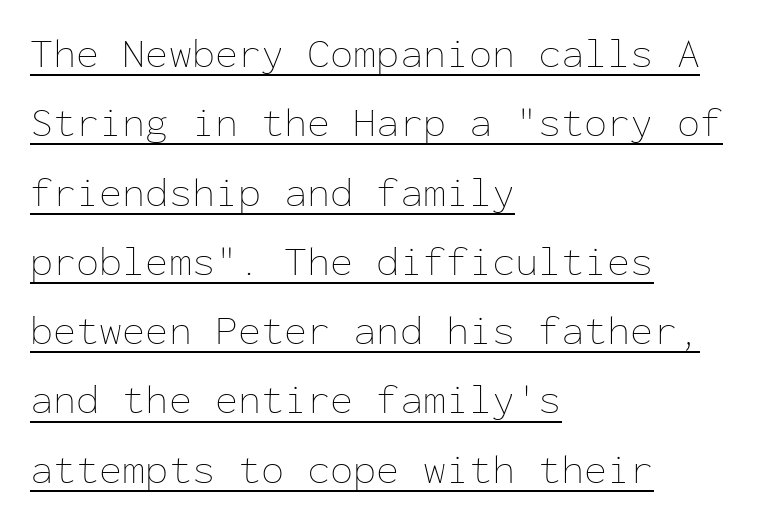
{"italic": "no", "bold": "no", "weight": "thin", "width": "normal", "stroke_contrast": "low", "x_height": "medium", "monospaced": "yes", "underline": "yes", "align": "left", "line_spacing": "normal", "line_spacing_ratio": 1.65, "letter_spacing": "normal", "letter_spacing_em": 0.0, "glyph_px": 42}
